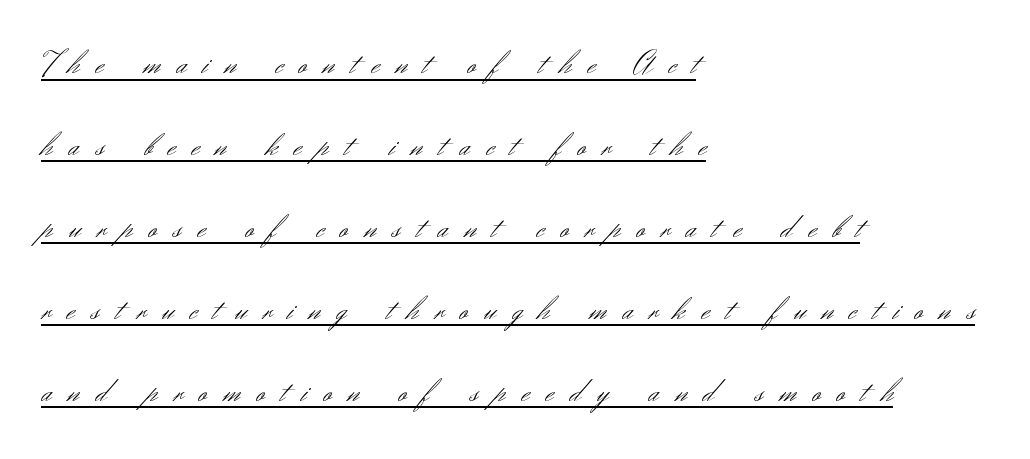
{"serif": "no", "bold": "no", "weight": "light", "width": "normal", "stroke_contrast": "medium", "x_height": "small", "monospaced": "no", "underline": "yes", "align": "left", "line_spacing": "loose", "line_spacing_ratio": 2.41, "letter_spacing": "wide", "letter_spacing_em": 0.48, "glyph_px": 34}
